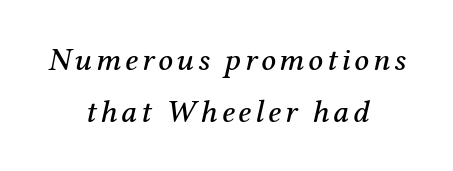
Q: Is the text italic (slanted)? A: Yes, it leans right by about 12 degrees.
Q: Is the typeface a serif or a sans-serif typeface? A: Serif.
Q: Is the text underlined? A: No.
Q: How is the paragraph aligned? A: Centered.
Q: Is the spacing between lines tight, normal or loose? A: Normal.
Q: Width (condensed, normal, or wide)? A: Normal.
Q: Stroke contrast? A: Medium.
Q: x-height? A: Medium.
Q: Monospaced? A: No.
